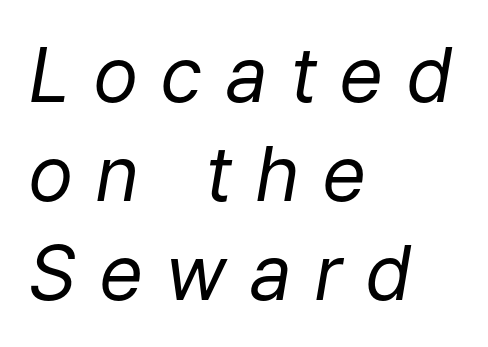
The image shows 76 px regular-weight type, italic (leaning right); set left-aligned, normal line spacing (1.3x), unusually wide letter spacing (+0.29 em), not underlined; low stroke contrast and a medium x-height.
